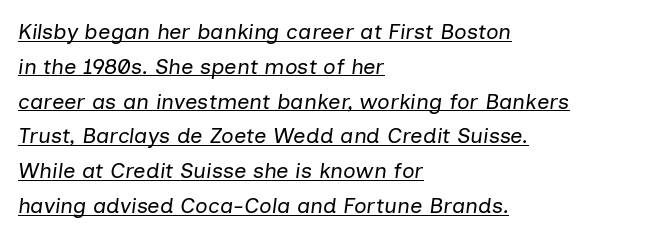
A continuous stroke trails under the words, as in a hyperlink. The face used here has a pronounced slope to its letters. The face looks like a standard text weight, possibly lighter. The tracking reads as untouched default to a designer's eye. Notice how the passage keeps a crisp vertical edge on the left only. Leading: standard.
